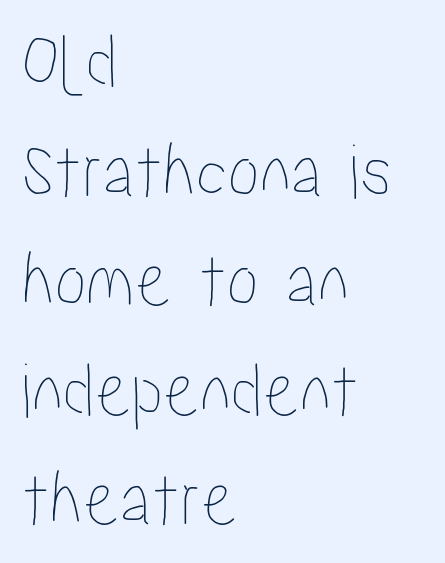
The image shows 80 px condensed type, upright; set left-aligned, normal line spacing (1.37x), normal letter spacing, not underlined; low stroke contrast and a medium x-height.
